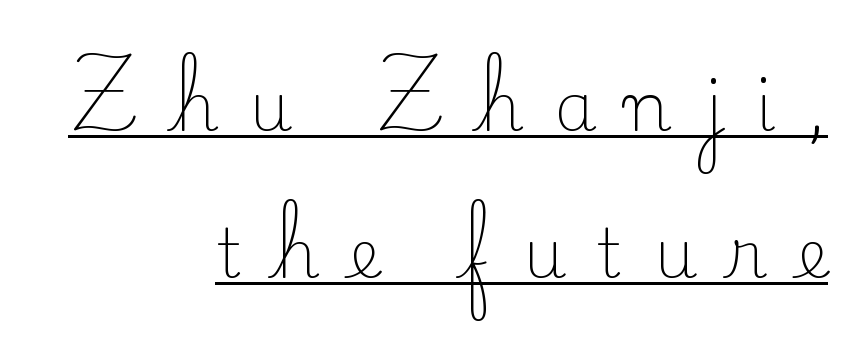
The type is letterspaced generously, with wide tracking. Notice how the stems are strictly vertical — no italics here. Leading is clearly above the norm, producing a sparse column. Line ends are locked; line starts wander. Weight: in the light-to-regular range. Looks like someone drew a line under every word here.
